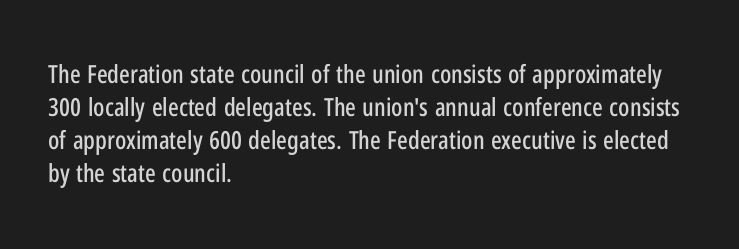
Every row of glyphs begins at an identical x-position on the left. Words appear dense and cohesive because spacing is normal. Unlike italic type, these characters show no tilt at all. Vertical spacing — default. Check under the words: just untouched page.
